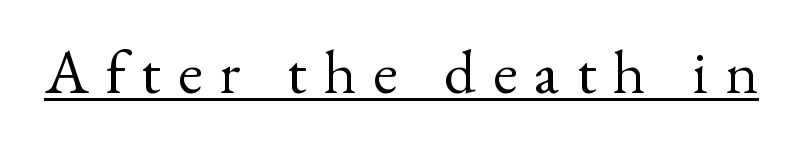
{"serif": "yes", "italic": "no", "bold": "no", "weight": "regular", "width": "normal", "x_height": "small", "monospaced": "no", "underline": "yes", "letter_spacing": "wide", "letter_spacing_em": 0.27, "glyph_px": 63}
